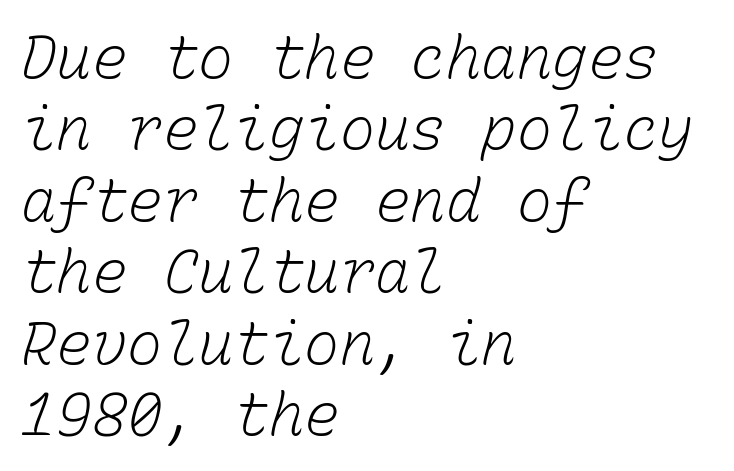
Here the designer chose a console-style face with uniform glyph widths. The glyphs are unaccompanied by any horizontal stroke below them. The characters are drawn with everyday or finer stroke widths. Casual observation: everything's shoved over to the left.
